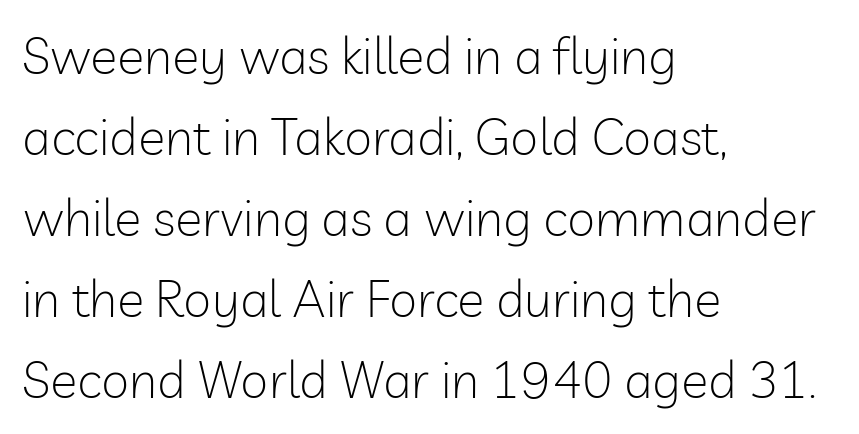
{"serif": "no", "italic": "no", "bold": "no", "weight": "light", "width": "normal", "stroke_contrast": "low", "x_height": "medium", "monospaced": "no", "underline": "no", "align": "left", "line_spacing": "normal", "line_spacing_ratio": 1.59, "letter_spacing": "normal", "letter_spacing_em": 0.0, "glyph_px": 51}
